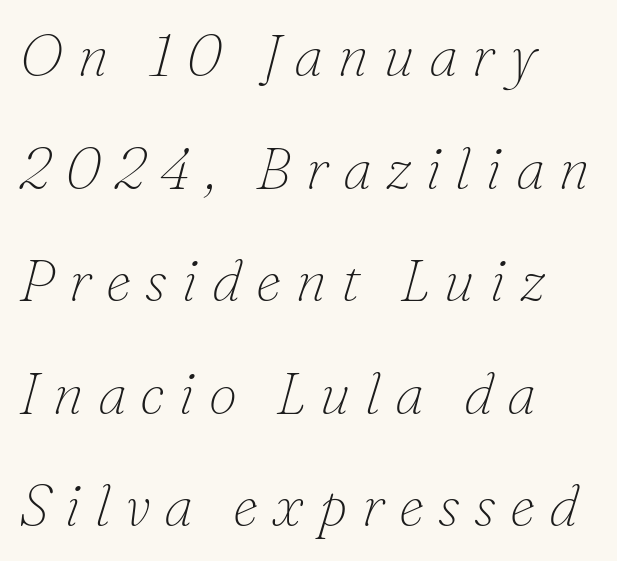
The image shows 58 px thin serif type, italic (leaning right); set left-aligned, loose line spacing (1.94x), unusually wide letter spacing (+0.24 em), not underlined; low stroke contrast and a small x-height.
